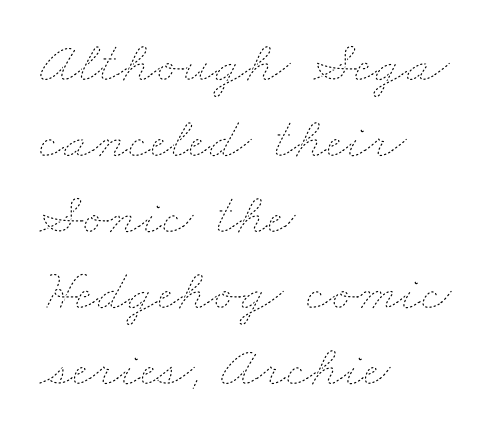
Horizontal alignment here is leftward, the default for most running prose. The tracking reads as untouched default to a designer's eye. The baseline area is clear. The letters look calm and open, with moderate or lighter stems. The rendering uses natural spacing where letterforms have individual widths.
